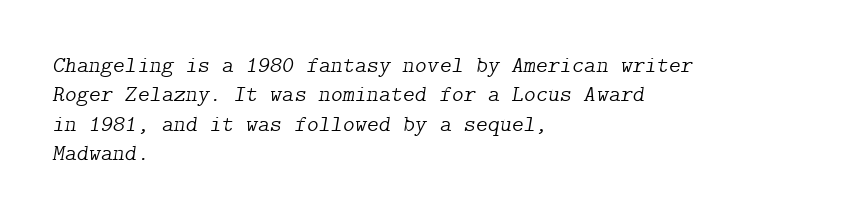
Q: Is the text bold? A: No.
Q: Is the text italic (slanted)? A: Yes, it leans right by about 9 degrees.
Q: Is the text underlined? A: No.
Q: How is the paragraph aligned? A: Left-aligned.
Q: Is the spacing between letters normal or unusually wide? A: Normal.
Q: Is the spacing between lines tight, normal or loose? A: Normal.
